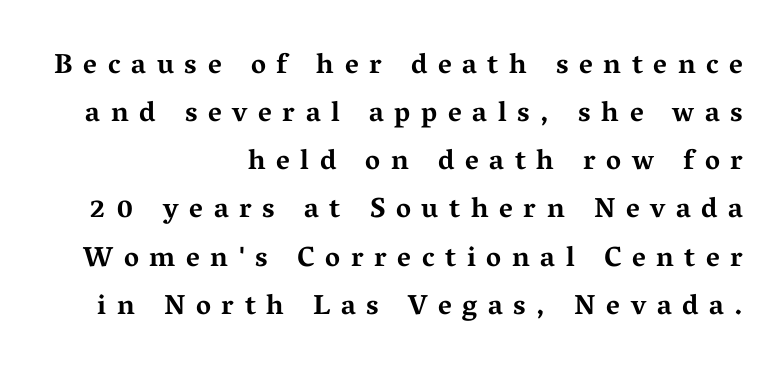
{"serif": "yes", "italic": "no", "bold": "yes", "weight": "bold", "width": "wide", "stroke_contrast": "medium", "x_height": "medium", "monospaced": "no", "underline": "no", "align": "right", "line_spacing_ratio": 1.72, "letter_spacing": "wide", "letter_spacing_em": 0.38, "glyph_px": 28}
